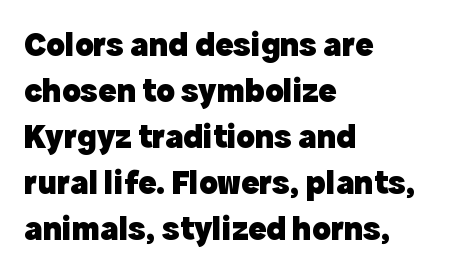
The horizontal fit of the characters is conventional and even. You can tell from the bare stems that sans-serif type was used. Alignment: flush left. Plenty of ink on the page — the face is bold.
